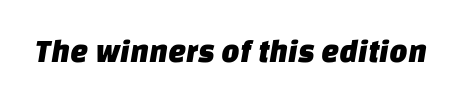
Q: Is the typeface a serif or a sans-serif typeface? A: Sans-serif.
Q: Is the text underlined? A: No.
Q: Is the spacing between letters normal or unusually wide? A: Normal.
Q: Width (condensed, normal, or wide)? A: Normal.
Q: Stroke contrast? A: Low.
Q: x-height? A: Large.
Q: Monospaced? A: No.
